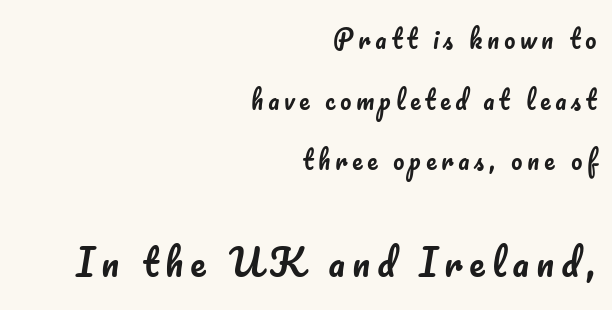
Q: Is the text italic (slanted)? A: Yes.
Q: Is the text underlined? A: No.
Q: How is the paragraph aligned? A: Right-aligned.
Q: Is the spacing between lines tight, normal or loose? A: Loose.
Q: Which block of text is set in a larger size, the first (top) or the second (bottom)? A: The second (bottom) one.
Q: Width (condensed, normal, or wide)? A: Normal.
Q: Stroke contrast? A: Low.
Q: x-height? A: Small.
Q: Monospaced? A: No.
